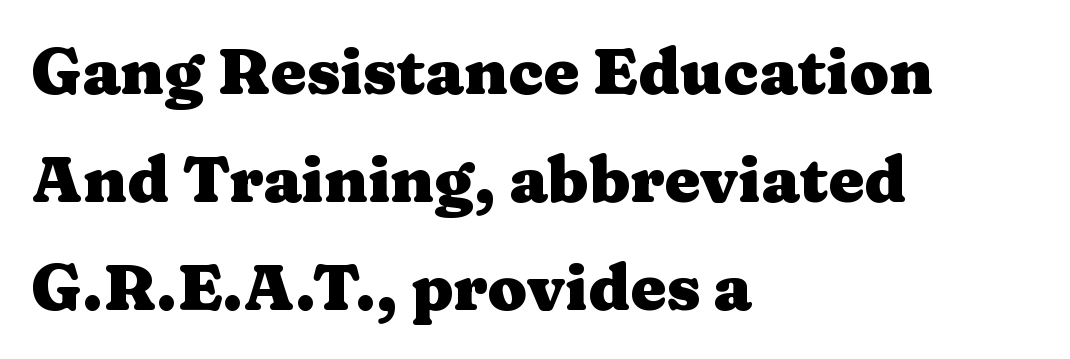
Q: Is the text bold? A: Yes.
Q: Is the text italic (slanted)? A: No, it is upright.
Q: Is the typeface a serif or a sans-serif typeface? A: Serif.
Q: Is the text underlined? A: No.
Q: How is the paragraph aligned? A: Left-aligned.
Q: Is the spacing between letters normal or unusually wide? A: Normal.
Q: Is the spacing between lines tight, normal or loose? A: Normal.
Q: Width (condensed, normal, or wide)? A: Wide.
Q: Stroke contrast? A: Medium.
Q: x-height? A: Medium.
Q: Monospaced? A: No.
